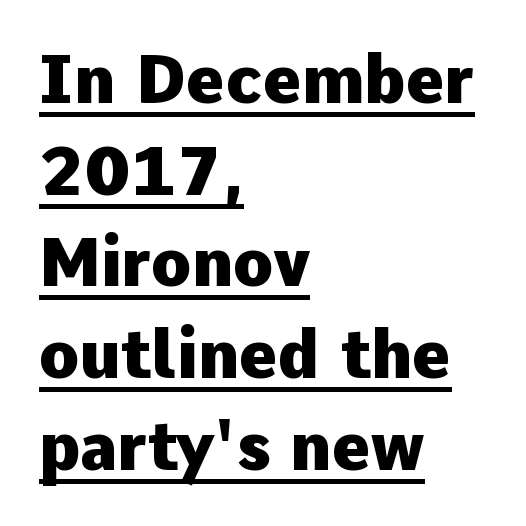
Q: Is the text bold? A: Yes.
Q: Is the text italic (slanted)? A: No, it is upright.
Q: Is the typeface a serif or a sans-serif typeface? A: Sans-serif.
Q: Is the text underlined? A: Yes.
Q: How is the paragraph aligned? A: Left-aligned.
Q: Is the spacing between letters normal or unusually wide? A: Normal.
Q: Is the spacing between lines tight, normal or loose? A: Normal.
Q: Width (condensed, normal, or wide)? A: Normal.
Q: Stroke contrast? A: Low.
Q: x-height? A: Medium.
Q: Monospaced? A: No.
